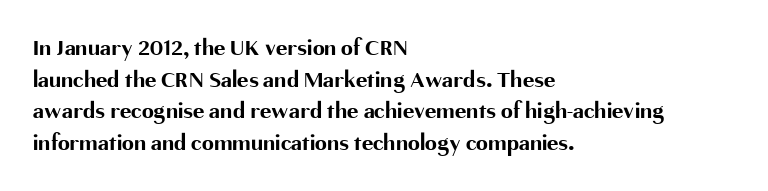
The image shows 24 px bold type, upright; set left-aligned, normal line spacing (1.32x), normal letter spacing, not underlined.
